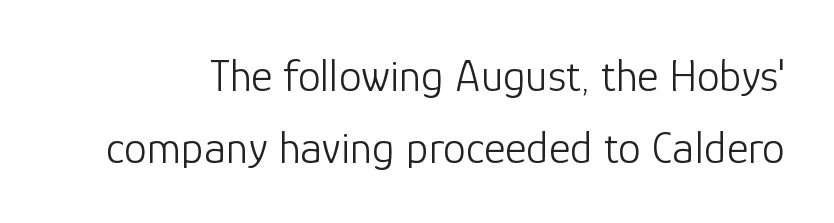
The image shows 46 px light sans-serif type, upright; set normal line spacing (1.56x), normal letter spacing, not underlined; low stroke contrast and a medium x-height.
